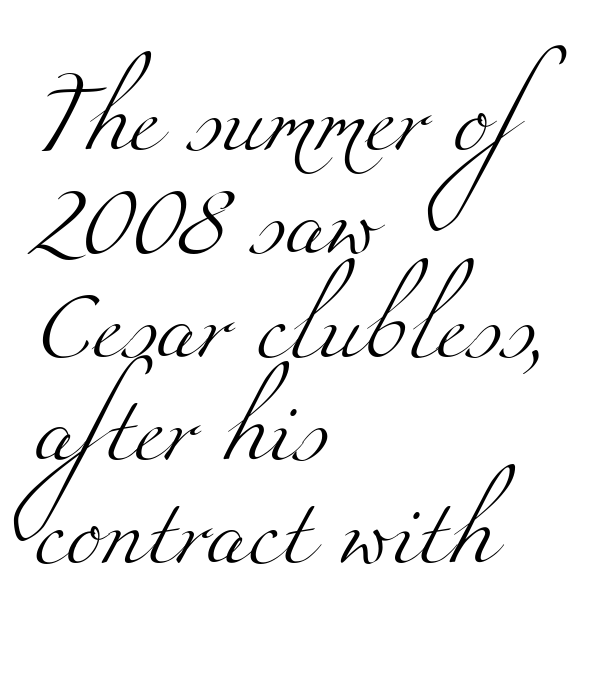
Ink coverage per letter is moderate at most. Beneath every word, the page is bare. The text block is weighted toward the left margin, trailing off unevenly rightward. Quick note: interline space is typical.
